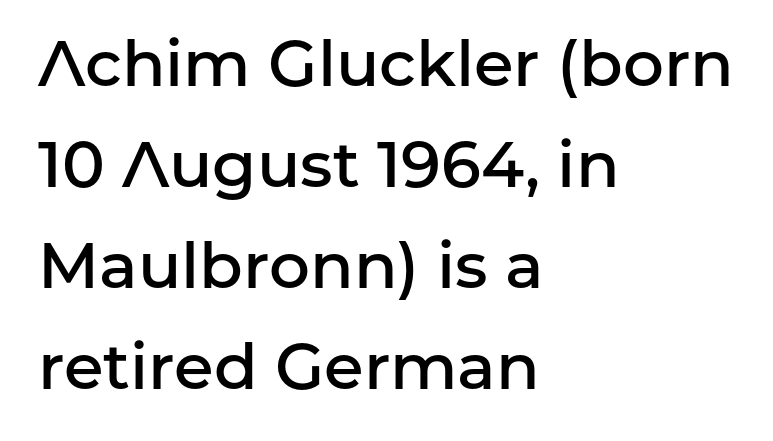
{"serif": "no", "italic": "no", "bold": "semi", "weight": "semibold", "width": "normal", "stroke_contrast": "low", "x_height": "medium", "monospaced": "no", "underline": "no", "align": "left", "line_spacing": "normal", "line_spacing_ratio": 1.58, "letter_spacing": "normal", "letter_spacing_em": 0.0, "glyph_px": 64}
